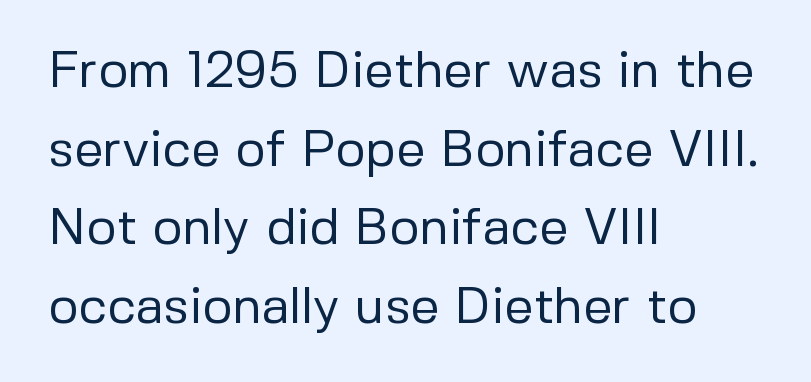
The letters advance in unequal steps, a hallmark of proportional type. The typography opts for an upright posture over an oblique one. Is there much room between lines? A standard amount, neither cramped nor airy. Caption: multi-line text, flush left, ragged right. Regarding serifs, this sample does without them. Bold? No — there's no thickening of the strokes.
